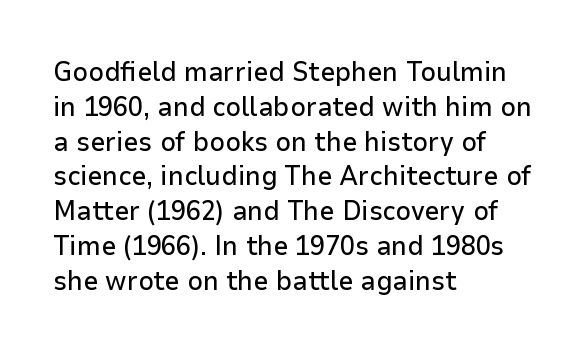
Students, observe: this is what conventionally led text looks like. This sample uses plain, unmodified letter spacing. Nobody drew a line under any word here. The typesetter chose a ragged-right arrangement here. Style check: upright.
